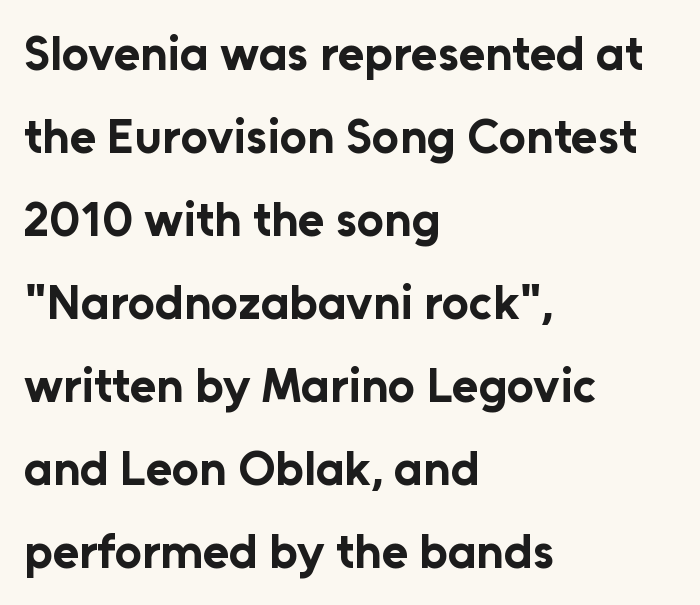
This rendering leaves character spacing at its baseline value. Note the varied advance widths — an 'i' is clearly narrower than an 'm'. The type family on display is of the sans-serif kind. Ascenders rise straight up at ninety degrees. A student would call this left alignment; a typographer would say flush left, rag right. Set as a true bold cut, around the 700 mark.
